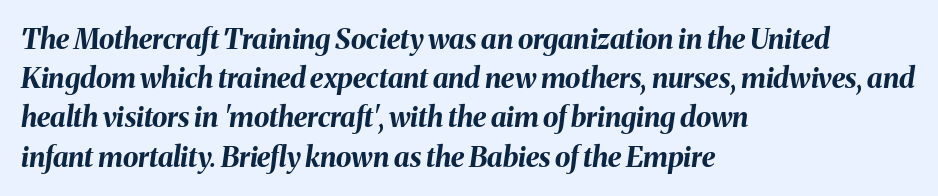
The image shows 28 px bold type, italic (leaning right); set left-aligned, normal line spacing (1.4x), normal letter spacing, not underlined; medium stroke contrast and a medium x-height.
